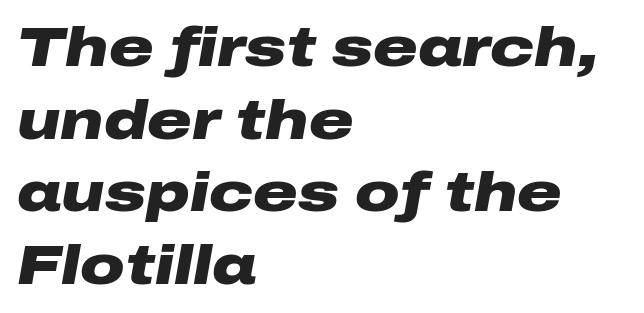
The passage shown has conventional tracking throughout. The glyphs have the mass of a bold cut. Each letter keeps its own natural width here, so spacing adapts to shape. Descenders hang freely into open space. Reading down the block, your eye returns to a fixed left position each line. Regarding leading, the lines here are spaced in the standard way.
